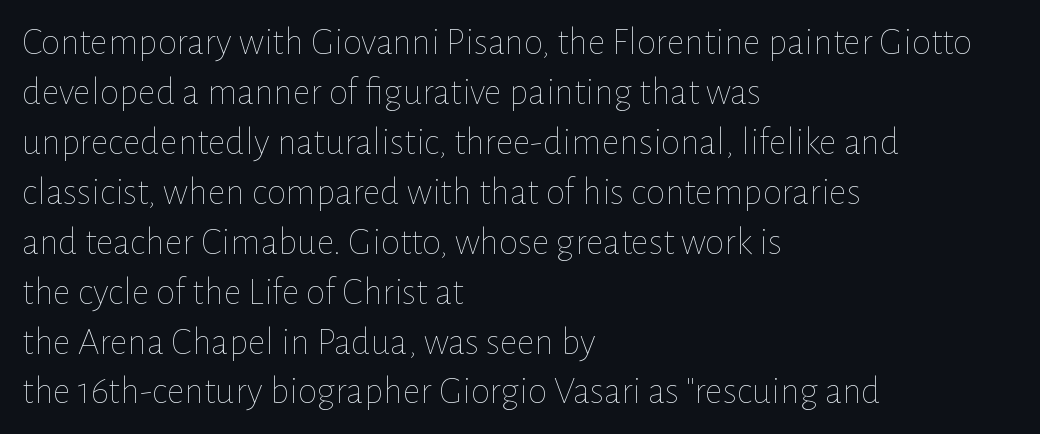
{"italic": "no", "bold": "no", "weight": "thin", "width": "normal", "stroke_contrast": "low", "x_height": "medium", "monospaced": "no", "underline": "no", "align": "left", "line_spacing": "normal", "line_spacing_ratio": 1.28, "letter_spacing": "normal", "letter_spacing_em": 0.0, "glyph_px": 39}
